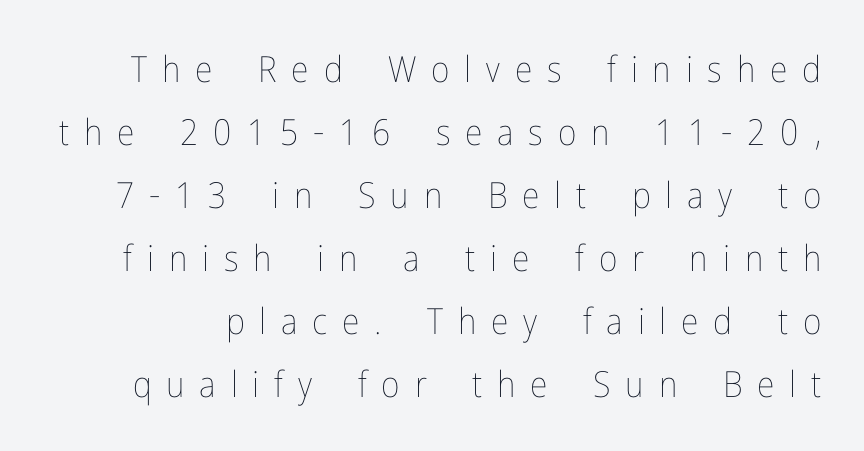
The image shows 36 px thin, condensed type, upright; set line spacing 1.75x, unusually wide letter spacing (+0.41 em), not underlined; low stroke contrast and a medium x-height.
